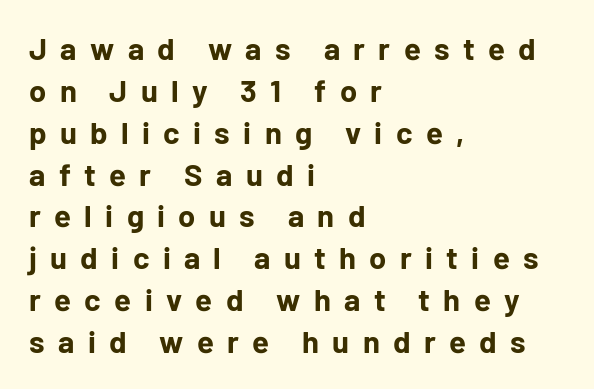
The image shows 31 px bold sans-serif type, upright; set left-aligned, normal line spacing (1.35x), unusually wide letter spacing (+0.43 em), not underlined; low stroke contrast and a medium x-height.
